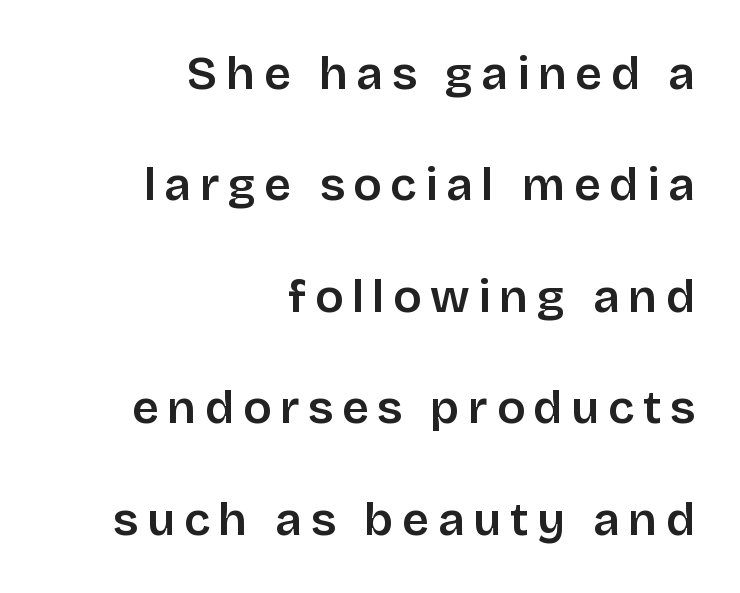
Clear beneath every line of the passage. Characters remain perfectly vertical along every line. What kind of face is this? One without serifs — a sans. Each glyph is drawn with semibold strokes, heavier than normal yet not fully bold. Proportional: the letters do not fall into vertical columns.
